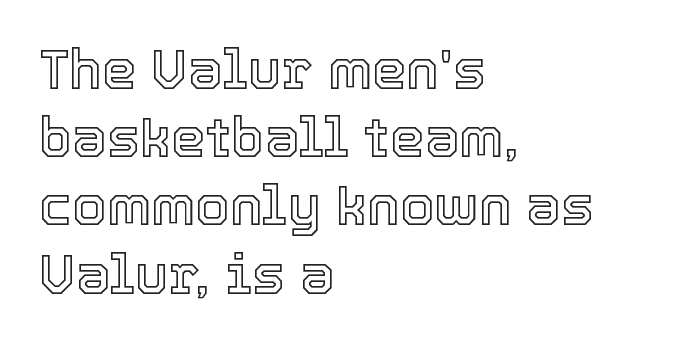
The image shows 55 px text type, upright; set left-aligned, line spacing 1.24x, normal letter spacing, not underlined; a medium x-height.
